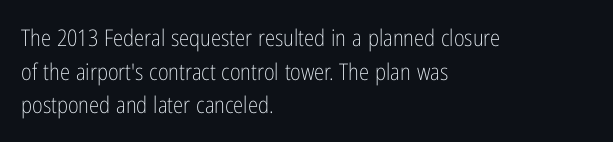
{"italic": "no", "bold": "no", "underline": "no", "align": "left", "line_spacing": "normal", "line_spacing_ratio": 1.46, "letter_spacing": "normal", "letter_spacing_em": 0.0, "glyph_px": 23}
